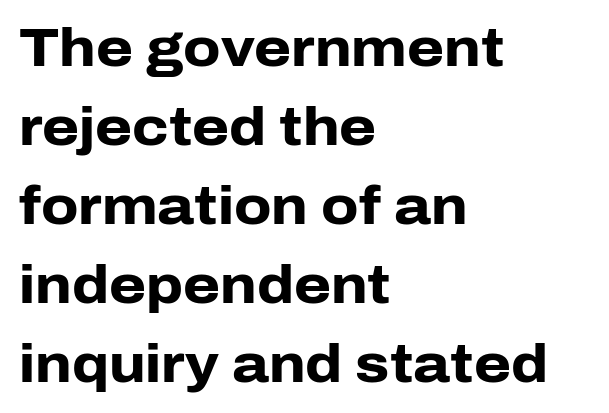
Standard letterfit; no display-style spreading of the glyphs. This sample has the flowing, uneven cadence of proportional lettering. Upright lettering throughout. The rendering uses a moderate line-height, typical for paragraphs.
